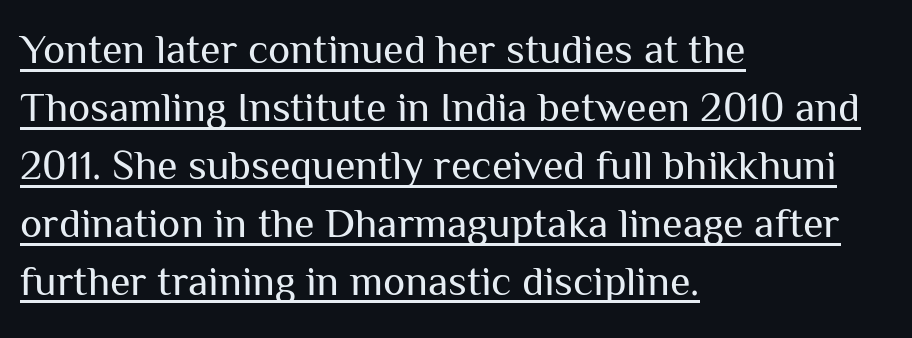
Nothing unusual about the tracking: characters are spaced as the font intends. Check the space under the baseline: a stroke is drawn there. Every row of glyphs begins at an identical x-position on the left. This rendering employs a face without finishing strokes, i.e., a sans-serif. The letters advance in unequal steps, a hallmark of proportional type. Regarding leading, the lines here are spaced in the standard way.
